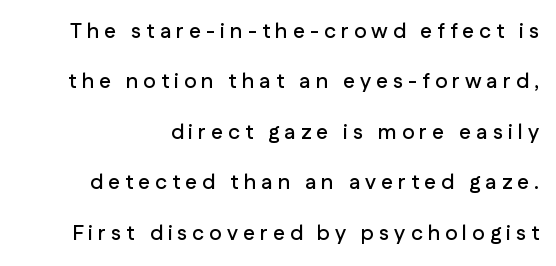
{"italic": "no", "underline": "no", "line_spacing": "loose", "line_spacing_ratio": 2.4, "letter_spacing": "wide", "letter_spacing_em": 0.24, "glyph_px": 21}
